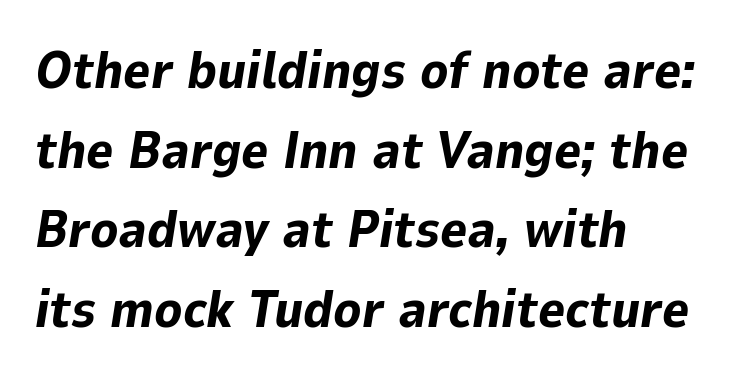
The image shows 52 px bold type, italic (leaning right); set left-aligned, normal line spacing (1.53x), normal letter spacing, not underlined; low stroke contrast and a medium x-height.
